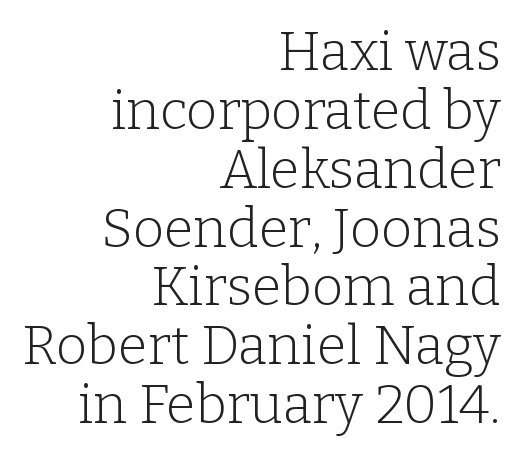
Q: Is the text bold? A: No.
Q: Is the text italic (slanted)? A: No, it is upright.
Q: Is the typeface a serif or a sans-serif typeface? A: Serif.
Q: Is the text underlined? A: No.
Q: How is the paragraph aligned? A: Right-aligned.
Q: Is the spacing between letters normal or unusually wide? A: Normal.
Q: Is the spacing between lines tight, normal or loose? A: Tight.
Q: Width (condensed, normal, or wide)? A: Normal.
Q: Stroke contrast? A: Low.
Q: x-height? A: Medium.
Q: Monospaced? A: No.
